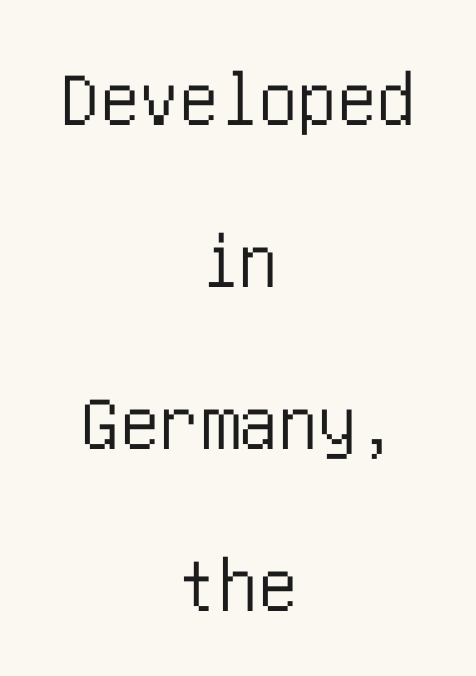
Q: Is the text italic (slanted)? A: No, it is upright.
Q: Is the typeface a serif or a sans-serif typeface? A: Sans-serif.
Q: Is the text underlined? A: No.
Q: How is the paragraph aligned? A: Centered.
Q: Is the spacing between letters normal or unusually wide? A: Normal.
Q: Is the spacing between lines tight, normal or loose? A: Loose.
Q: Width (condensed, normal, or wide)? A: Condensed.
Q: Stroke contrast? A: Low.
Q: x-height? A: Large.
